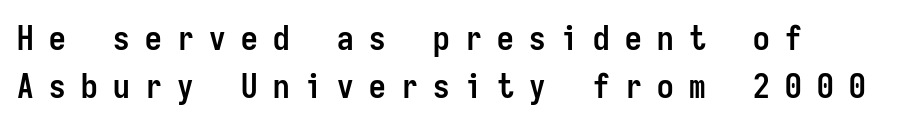
If you drew a line through each stem, it would be perfectly vertical. The rendering uses a moderate line-height, typical for paragraphs. Do the characters align in a grid? Yes, the font is monospaced. Is this a sans? Yes — the strokes have no serifs.
